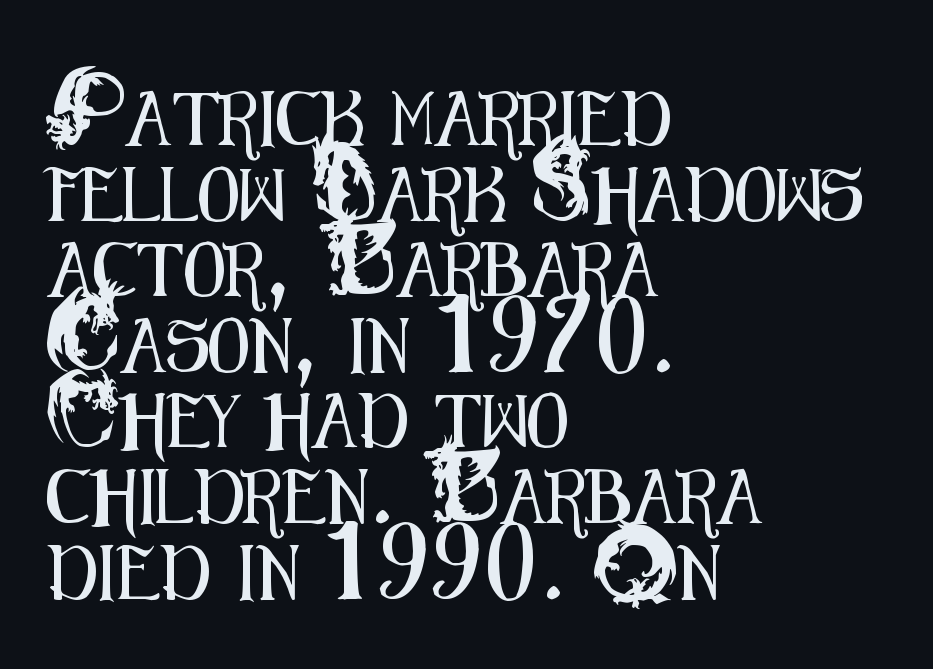
The image shows 54 px condensed sans-serif type, upright; set left-aligned, normal line spacing (1.4x), normal letter spacing, not underlined; medium stroke contrast and a small x-height.
